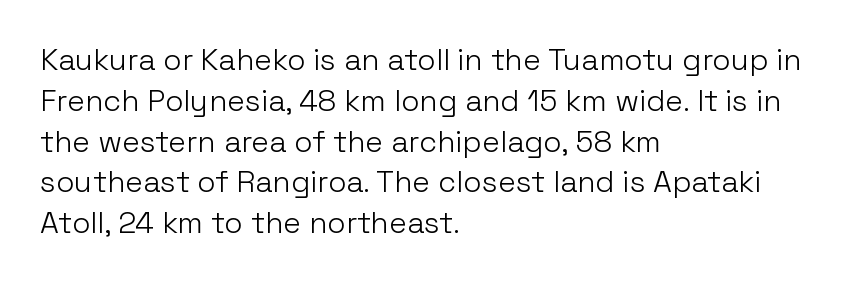
{"serif": "no", "italic": "no", "bold": "no", "weight": "light", "width": "normal", "stroke_contrast": "low", "x_height": "medium", "monospaced": "no", "underline": "no", "align": "left", "line_spacing": "normal", "line_spacing_ratio": 1.36, "letter_spacing": "normal", "letter_spacing_em": 0.0, "glyph_px": 30}
